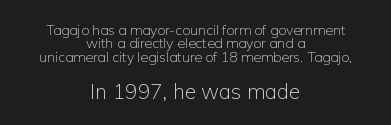
The image shows 21 px text type, upright; set centered, tight line spacing (0.95x), normal letter spacing, not underlined; the second (bottom) block is 1.5x larger.
